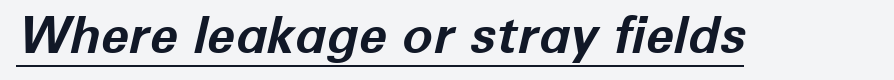
Q: Is the text bold? A: Yes.
Q: Is the text italic (slanted)? A: Yes, it leans right by about 12 degrees.
Q: Is the text underlined? A: Yes.
Q: Is the spacing between letters normal or unusually wide? A: Normal.
Q: Width (condensed, normal, or wide)? A: Normal.
Q: Stroke contrast? A: Low.
Q: x-height? A: Medium.
Q: Monospaced? A: No.
